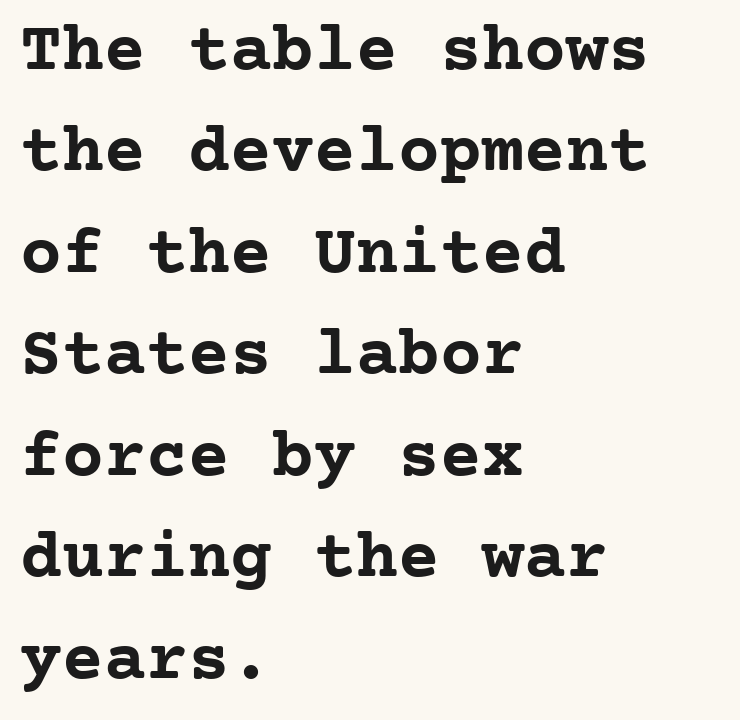
Q: Is the text bold? A: Yes.
Q: Is the text italic (slanted)? A: No, it is upright.
Q: Is the typeface a serif or a sans-serif typeface? A: Serif.
Q: Is the text underlined? A: No.
Q: How is the paragraph aligned? A: Left-aligned.
Q: Is the spacing between letters normal or unusually wide? A: Normal.
Q: Is the spacing between lines tight, normal or loose? A: Normal.
Q: Width (condensed, normal, or wide)? A: Normal.
Q: Stroke contrast? A: Low.
Q: x-height? A: Medium.
Q: Monospaced? A: Yes.
